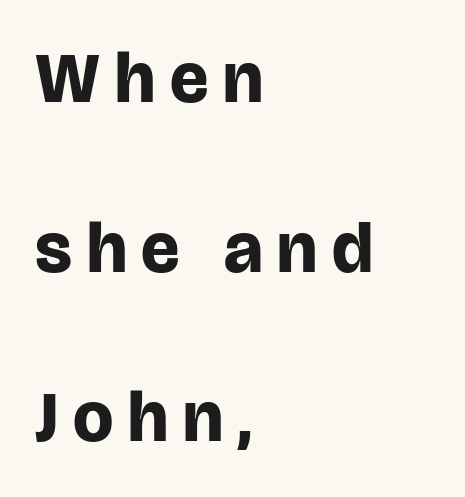
The image shows 71 px bold sans-serif type, upright; set left-aligned, loose line spacing (2.39x), unusually wide letter spacing (+0.21 em), not underlined; low stroke contrast and a large x-height.
